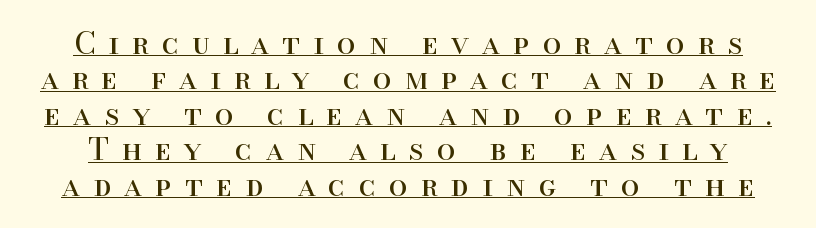
Q: Is the text bold? A: No.
Q: Is the text italic (slanted)? A: No, it is upright.
Q: Is the typeface a serif or a sans-serif typeface? A: Serif.
Q: Is the text underlined? A: Yes.
Q: Is the spacing between letters normal or unusually wide? A: Unusually wide.
Q: Width (condensed, normal, or wide)? A: Normal.
Q: Stroke contrast? A: High.
Q: x-height? A: Small.
Q: Monospaced? A: No.
